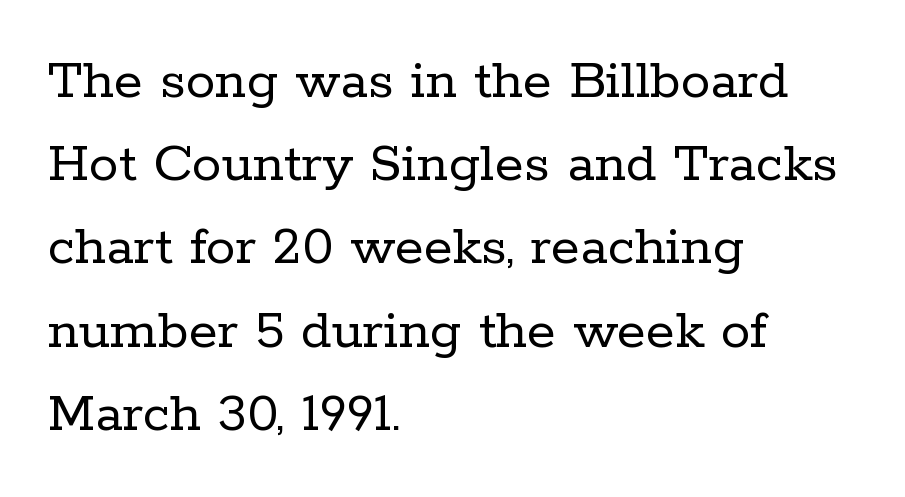
The image shows 59 px regular-weight serif type, upright; set left-aligned, normal line spacing (1.41x), normal letter spacing, not underlined; low stroke contrast and a medium x-height.
